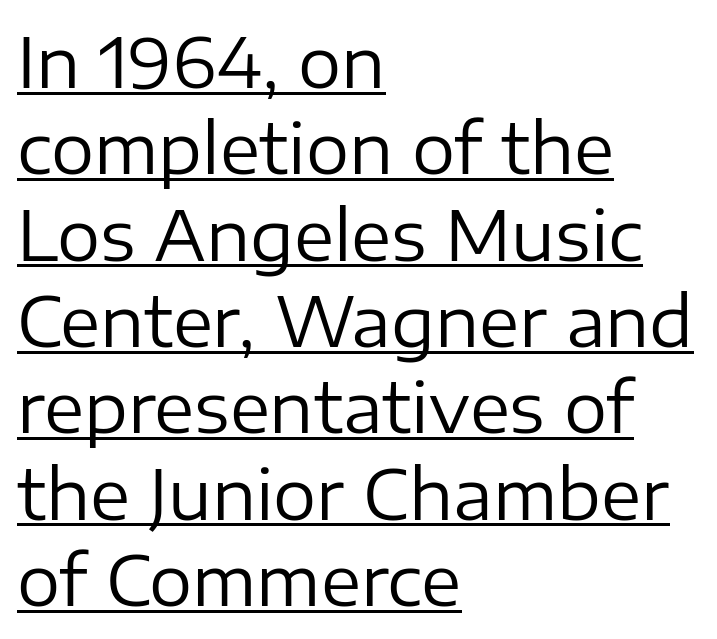
The passage shown is not bold in any degree. Do the characters align in a grid? No, the font is proportional. Horizontally, the lines are justified to the leading edge only. Tracking value appears to be zero — textbook default spacing.
